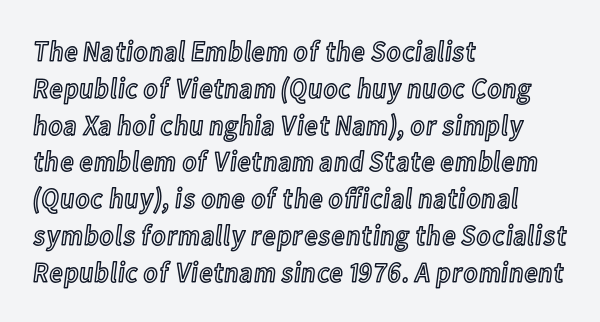
{"width": "condensed", "x_height": "medium", "monospaced": "no", "underline": "no", "align": "left", "line_spacing": "normal", "line_spacing_ratio": 1.27, "letter_spacing": "normal", "letter_spacing_em": 0.0, "glyph_px": 29}
